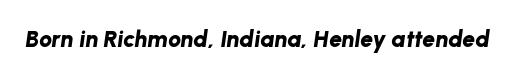
You'd pick this weight for a headline — it's a proper bold. This sample uses plain, unmodified letter spacing. The area under the type is left untouched. Style check: oblique.
